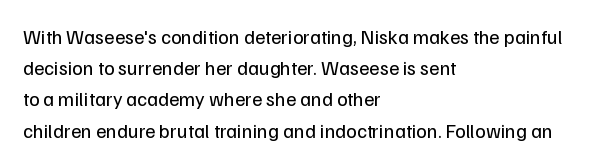
Q: Is the text bold? A: No.
Q: Is the text italic (slanted)? A: No, it is upright.
Q: Is the text underlined? A: No.
Q: How is the paragraph aligned? A: Left-aligned.
Q: Is the spacing between letters normal or unusually wide? A: Normal.
Q: Is the spacing between lines tight, normal or loose? A: Normal.
